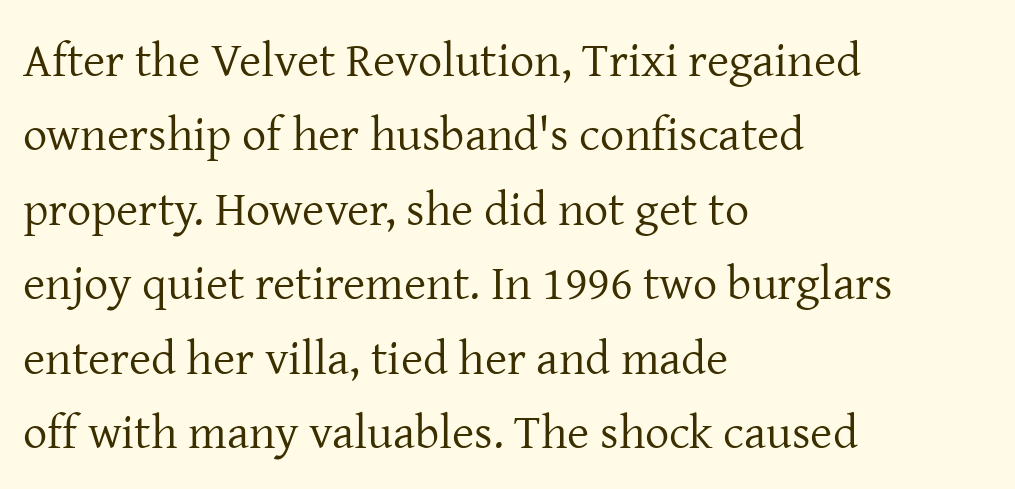
{"serif": "yes", "italic": "no", "bold": "no", "weight": "regular", "width": "normal", "stroke_contrast": "low", "x_height": "medium", "monospaced": "no", "underline": "no", "align": "left", "line_spacing": "normal", "line_spacing_ratio": 1.55, "letter_spacing": "normal", "letter_spacing_em": 0.0, "glyph_px": 48}
